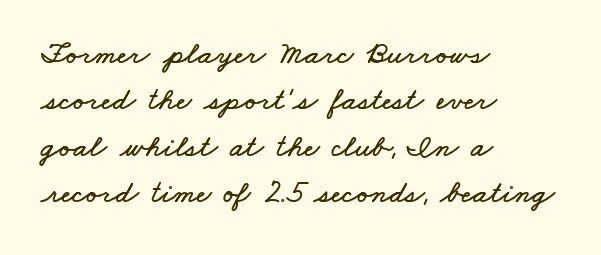
The image shows 32 px wide type; set left-aligned, normal line spacing (1.45x), normal letter spacing, not underlined; low stroke contrast and a small x-height.
